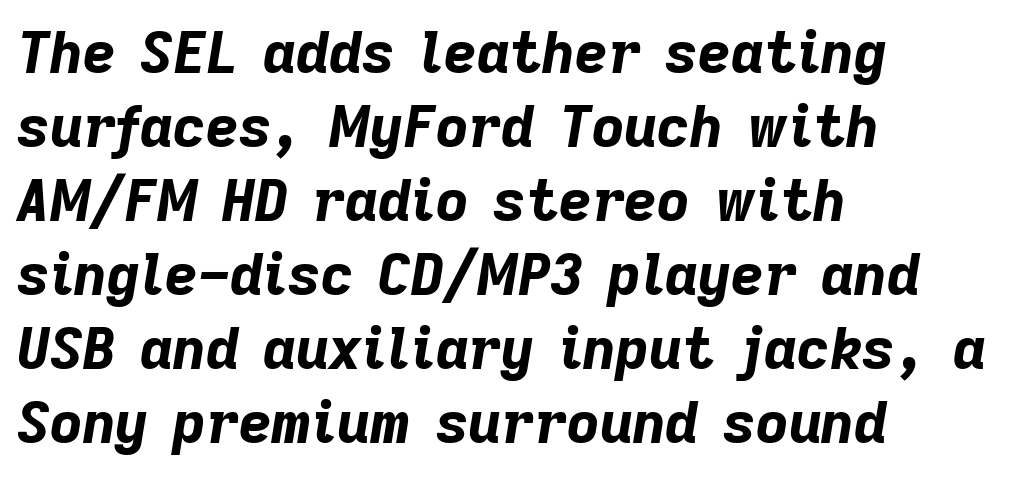
Q: Is the text bold? A: Yes.
Q: Is the text italic (slanted)? A: Yes, it leans right by about 9 degrees.
Q: Is the text underlined? A: No.
Q: How is the paragraph aligned? A: Left-aligned.
Q: Is the spacing between letters normal or unusually wide? A: Normal.
Q: Is the spacing between lines tight, normal or loose? A: Normal.
Q: Width (condensed, normal, or wide)? A: Normal.
Q: Stroke contrast? A: Low.
Q: x-height? A: Medium.
Q: Monospaced? A: No.
